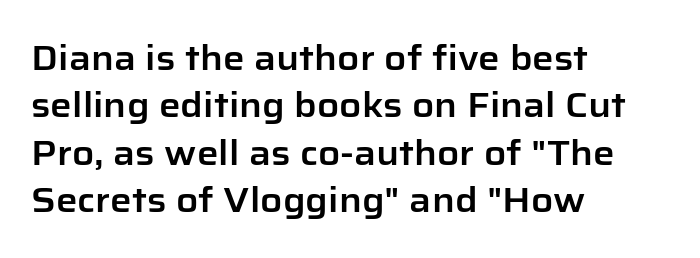
Notice how descenders clear the ascenders below comfortably — that's standard leading. Italic: no, the glyphs are upright roman. The face used here is proportionally spaced, like ordinary book or web type. Look at the tracking — it's just the regular setting, nothing added.
